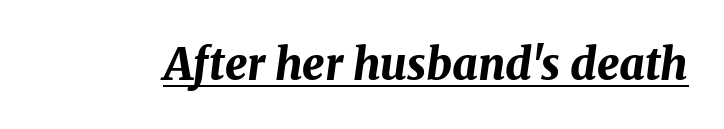
Q: Is the text bold? A: Yes.
Q: Is the text italic (slanted)? A: Yes, it leans right by about 8 degrees.
Q: Is the text underlined? A: Yes.
Q: Is the spacing between letters normal or unusually wide? A: Normal.
Q: Width (condensed, normal, or wide)? A: Normal.
Q: Stroke contrast? A: Medium.
Q: x-height? A: Medium.
Q: Monospaced? A: No.
